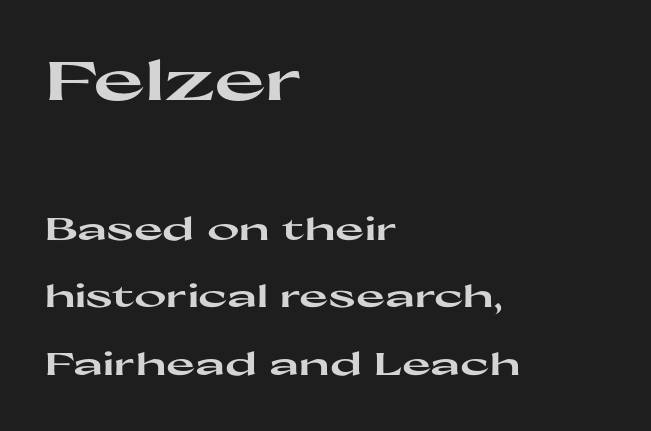
The image shows 55 px heavy, wide sans-serif type, upright; set left-aligned, loose line spacing (2.18x), normal letter spacing, not underlined; the first (top) block is 1.77x larger; high stroke contrast and a medium x-height.
